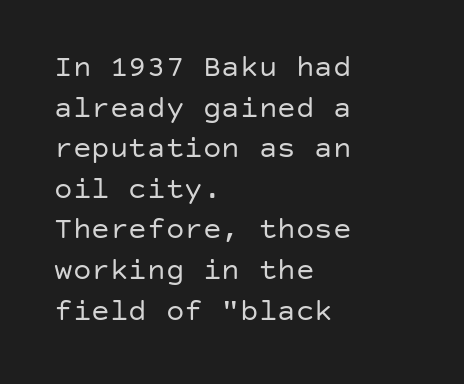
The image shows 31 px regular-weight sans-serif type, upright; set left-aligned, normal line spacing (1.31x), normal letter spacing, not underlined; low stroke contrast and a large x-height.
